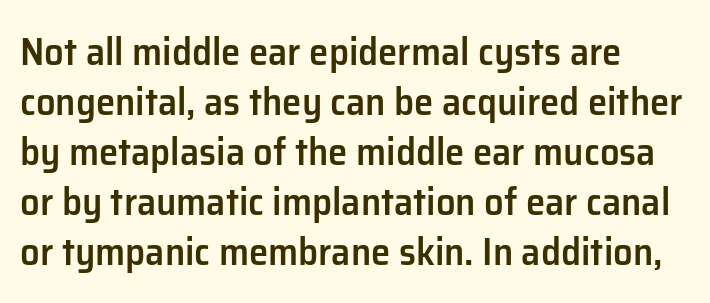
Q: Is the text bold? A: Semi-bold.
Q: Is the text italic (slanted)? A: No, it is upright.
Q: Is the typeface a serif or a sans-serif typeface? A: Sans-serif.
Q: Is the text underlined? A: No.
Q: How is the paragraph aligned? A: Left-aligned.
Q: Is the spacing between letters normal or unusually wide? A: Normal.
Q: Is the spacing between lines tight, normal or loose? A: Normal.
Q: Width (condensed, normal, or wide)? A: Normal.
Q: Stroke contrast? A: Low.
Q: x-height? A: Medium.
Q: Monospaced? A: No.
